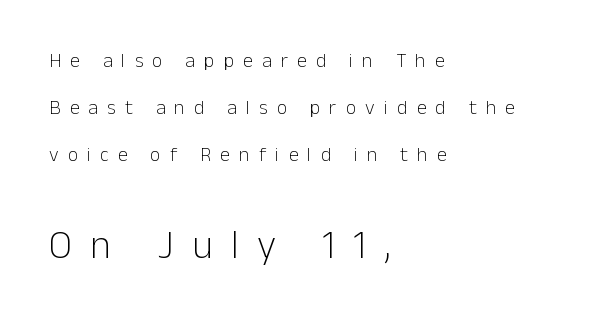
The image shows 40 px light sans-serif type, upright; set left-aligned, loose line spacing (2.35x), unusually wide letter spacing (+0.46 em), not underlined; the second (bottom) block is 2.0x larger; low stroke contrast and a medium x-height.
